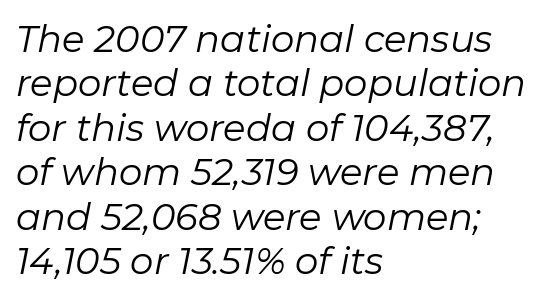
The image shows 37 px regular-weight type, italic (leaning right); set left-aligned, line spacing 1.2x, normal letter spacing, not underlined; low stroke contrast and a medium x-height.
